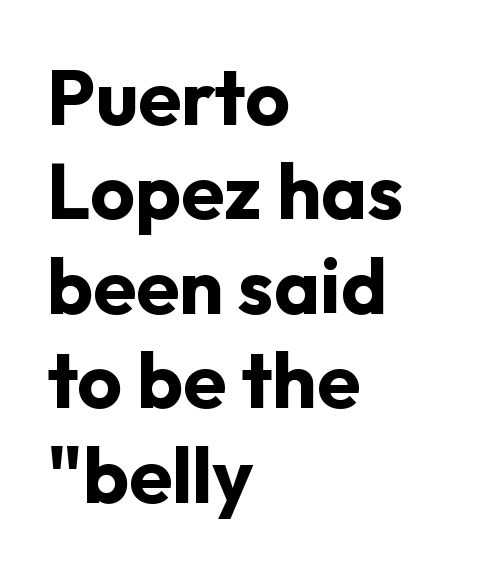
Q: Is the text bold? A: Yes.
Q: Is the text italic (slanted)? A: No, it is upright.
Q: Is the typeface a serif or a sans-serif typeface? A: Sans-serif.
Q: Is the text underlined? A: No.
Q: How is the paragraph aligned? A: Left-aligned.
Q: Is the spacing between letters normal or unusually wide? A: Normal.
Q: Width (condensed, normal, or wide)? A: Normal.
Q: Stroke contrast? A: Low.
Q: x-height? A: Medium.
Q: Monospaced? A: No.
